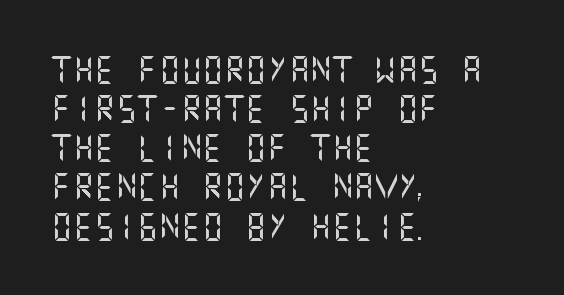
Q: Is the text italic (slanted)? A: No, it is upright.
Q: Is the text underlined? A: No.
Q: How is the paragraph aligned? A: Left-aligned.
Q: Is the spacing between letters normal or unusually wide? A: Normal.
Q: Is the spacing between lines tight, normal or loose? A: Normal.
